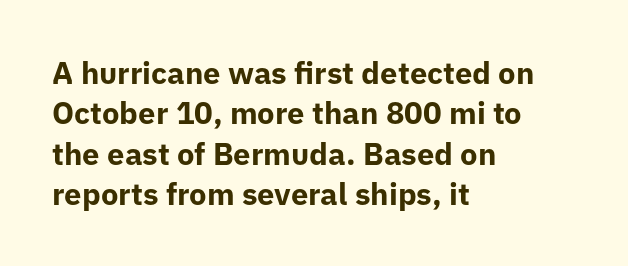
Stroke thickness is high; the sample reads as a true bold. Here the designer chose a conventional face with non-uniform glyph widths. Each line starts at the same left margin while the right side varies. The typeface chosen for these lines omits serifs. Normally led — the rows are evenly, conventionally spaced. Ascenders rise straight up at ninety degrees.
